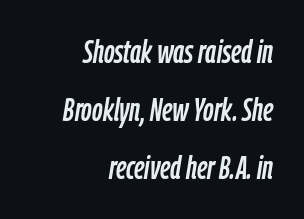
The image shows 33 px condensed type, italic (leaning right); set right-aligned, line spacing 1.76x, normal letter spacing, not underlined; low stroke contrast and a medium x-height.
